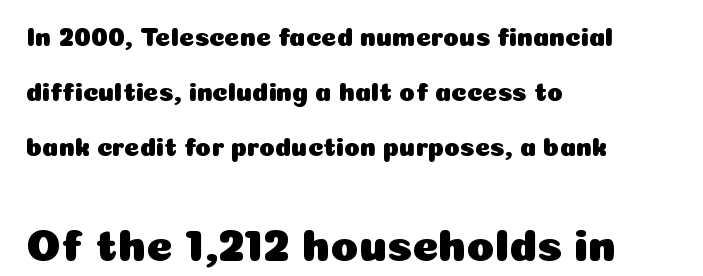
{"serif": "no", "italic": "no", "width": "normal", "stroke_contrast": "low", "x_height": "medium", "monospaced": "no", "underline": "no", "align": "left", "line_spacing": "loose", "line_spacing_ratio": 2.11, "letter_spacing": "normal", "letter_spacing_em": 0.0, "larger_block": "second", "size_ratio": 1.73, "glyph_px": 45}
